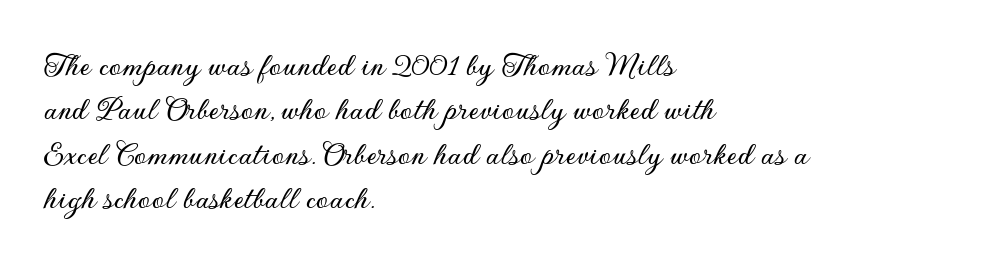
A student would call this left alignment; a typographer would say flush left, rag right. Nobody drew a line under any word here. The text was rendered using a sans face with plain stroke endings. Regular leading. Proportional: the letters do not fall into vertical columns. The tracking reads as untouched default to a designer's eye.
